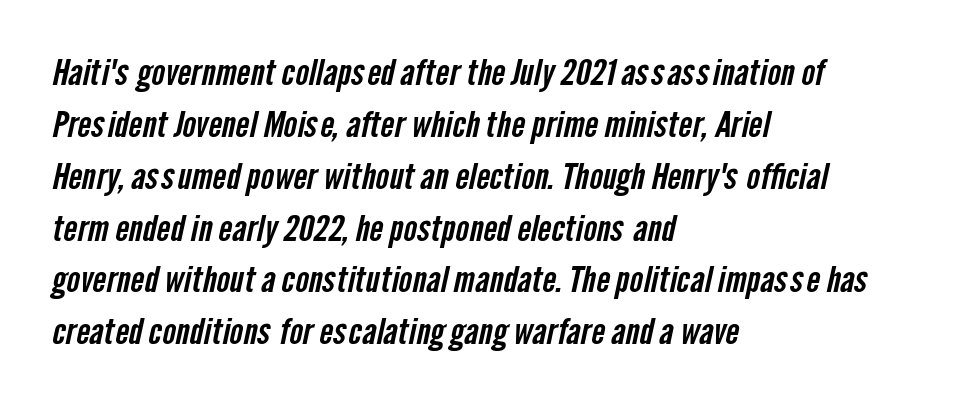
The image shows 36 px condensed sans-serif type; set left-aligned, normal line spacing (1.44x), normal letter spacing, not underlined; low stroke contrast and a medium x-height.
